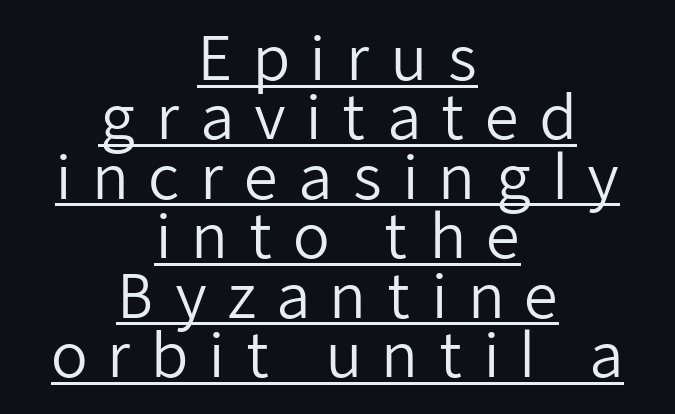
{"serif": "no", "italic": "no", "bold": "no", "weight": "regular", "width": "normal", "stroke_contrast": "low", "x_height": "medium", "monospaced": "no", "underline": "yes", "align": "center", "line_spacing": "tight", "line_spacing_ratio": 0.99, "letter_spacing": "wide", "letter_spacing_em": 0.32, "glyph_px": 60}
